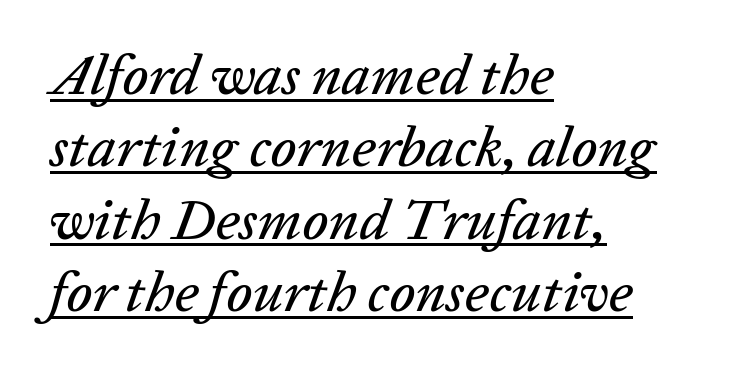
The image shows 57 px text type, italic (leaning right); set left-aligned, normal line spacing (1.27x), normal letter spacing, underlined; low stroke contrast and a medium x-height.
